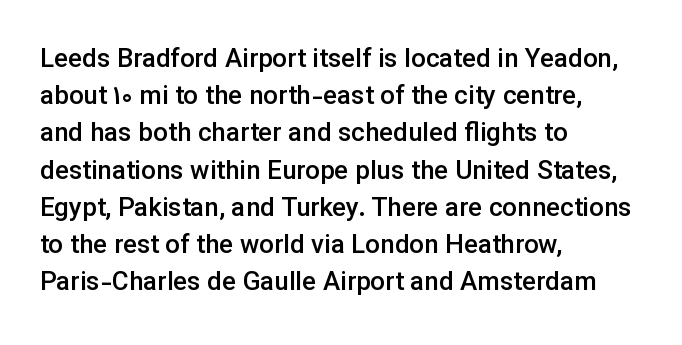
Q: Is the text bold? A: Semi-bold.
Q: Is the text italic (slanted)? A: No, it is upright.
Q: Is the text underlined? A: No.
Q: How is the paragraph aligned? A: Left-aligned.
Q: Is the spacing between letters normal or unusually wide? A: Normal.
Q: Is the spacing between lines tight, normal or loose? A: Normal.
